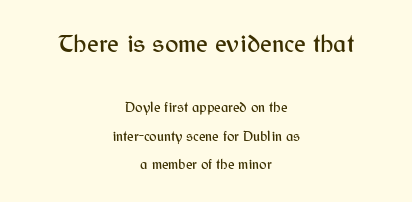
A typesetter would call this leading open, well beyond the default. Style check: upright. The text block is weighted toward neither margin, spreading evenly from the middle. The upper block of text is set noticeably larger than the block beneath it. The specimen omits any rule beneath the text block's lines. The letters sit at their default tracking, neither squeezed nor spread.
